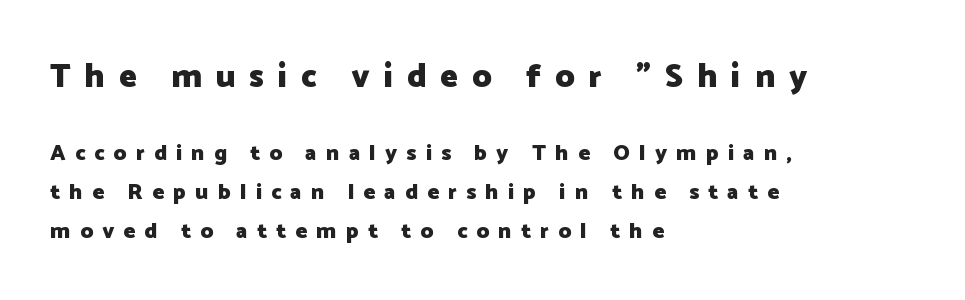
Q: Is the text bold? A: Yes.
Q: Is the text italic (slanted)? A: No, it is upright.
Q: Is the typeface a serif or a sans-serif typeface? A: Sans-serif.
Q: Is the text underlined? A: No.
Q: How is the paragraph aligned? A: Left-aligned.
Q: Is the spacing between letters normal or unusually wide? A: Unusually wide.
Q: Which block of text is set in a larger size, the first (top) or the second (bottom)? A: The first (top) one.
Q: Width (condensed, normal, or wide)? A: Normal.
Q: Stroke contrast? A: Low.
Q: x-height? A: Medium.
Q: Monospaced? A: No.
